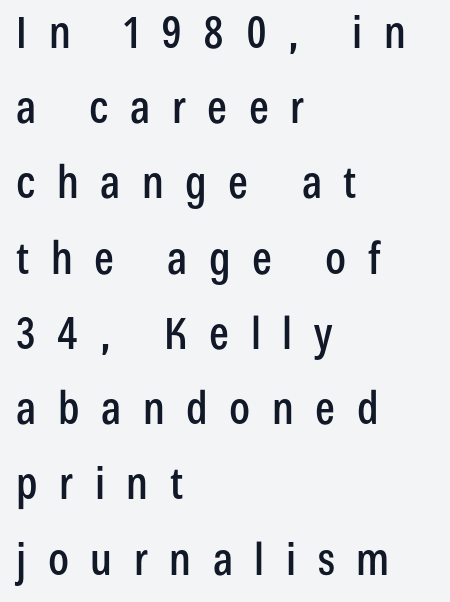
Beneath every word, the page is bare. A roman cut, with each character standing at attention. One-word summary of the alignment: left. These lines have a slow, spaced-out rhythm from letter to letter. Unlike a traditional serif, this face leaves its strokes unadorned.
